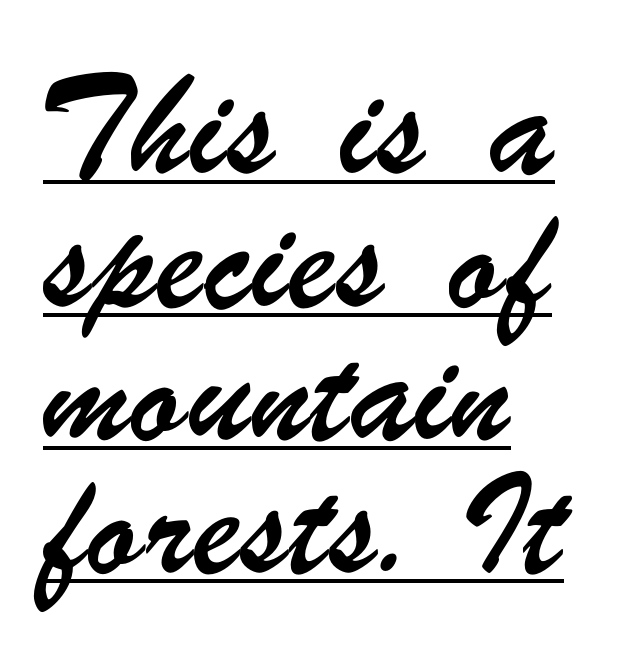
{"serif": "no", "width": "condensed", "stroke_contrast": "low", "x_height": "small", "monospaced": "no", "underline": "yes", "align": "left", "line_spacing": "loose", "line_spacing_ratio": 2.08, "letter_spacing": "normal", "letter_spacing_em": 0.0, "glyph_px": 64}
